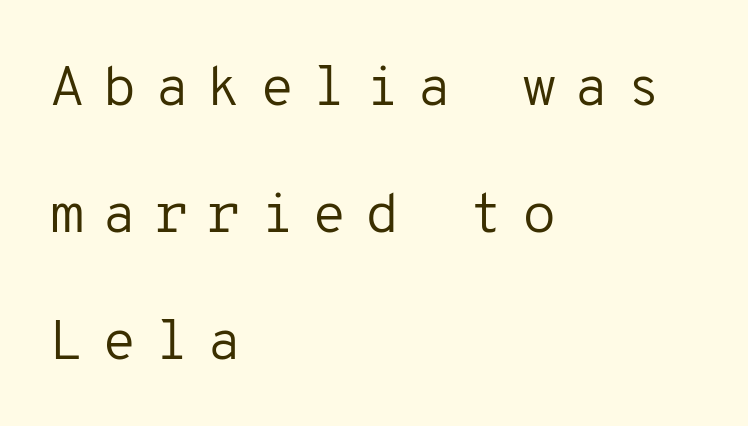
{"serif": "no", "italic": "no", "bold": "no", "weight": "regular", "width": "normal", "stroke_contrast": "low", "x_height": "medium", "monospaced": "yes", "underline": "no", "align": "left", "line_spacing": "loose", "line_spacing_ratio": 2.27, "letter_spacing": "wide", "letter_spacing_em": 0.32, "glyph_px": 56}
